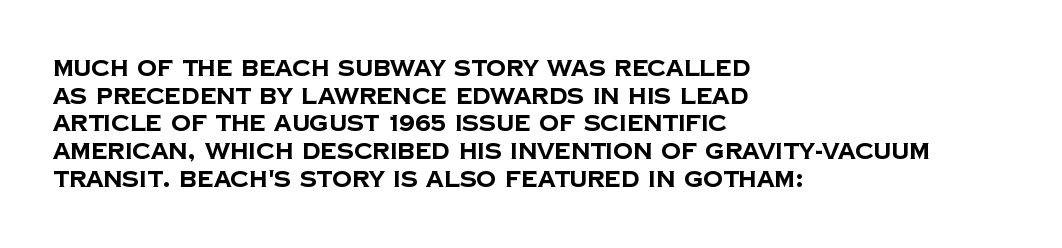
The foot of each line stays bare and open. The passage shown has conventional tracking throughout. Line spacing here is normal. A student would call this left alignment; a typographer would say flush left, rag right.
